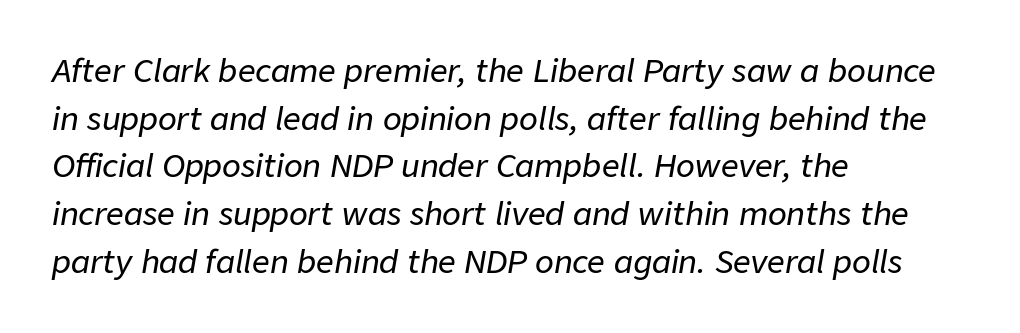
The image shows 31 px text type, italic (leaning right); set left-aligned, normal line spacing (1.54x), normal letter spacing, not underlined; low stroke contrast and a medium x-height.
